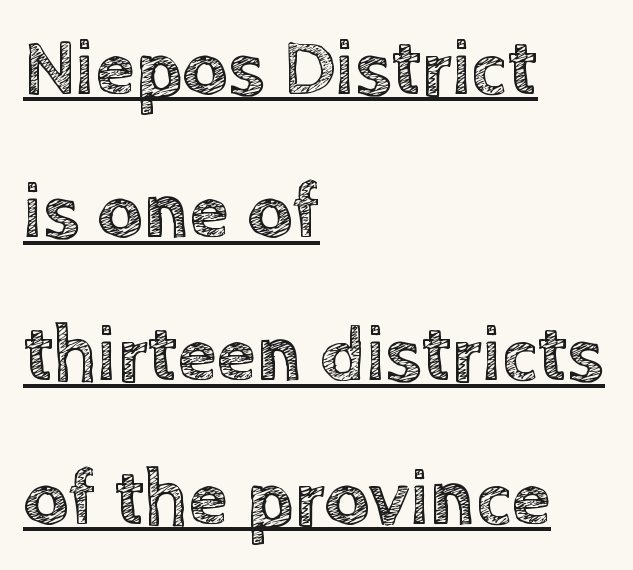
This sample uses plain, unmodified letter spacing. The passage is arranged the way most books set body copy — flush left. A continuous stroke trails under the words, as in a hyperlink. You could not count columns in this text — the font is proportionally spaced.
